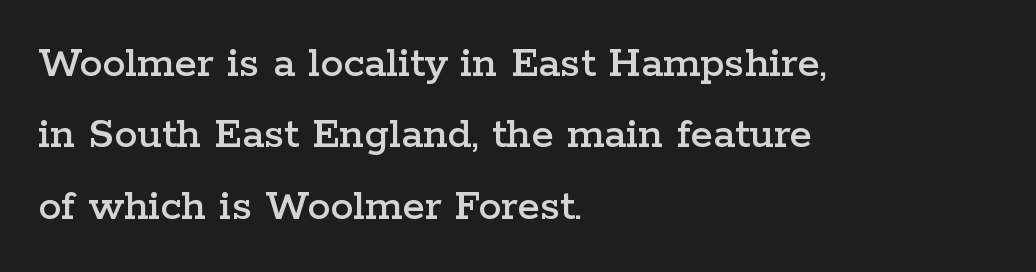
The image shows 46 px wide serif type, upright; set left-aligned, normal line spacing (1.55x), normal letter spacing, not underlined; low stroke contrast and a medium x-height.
